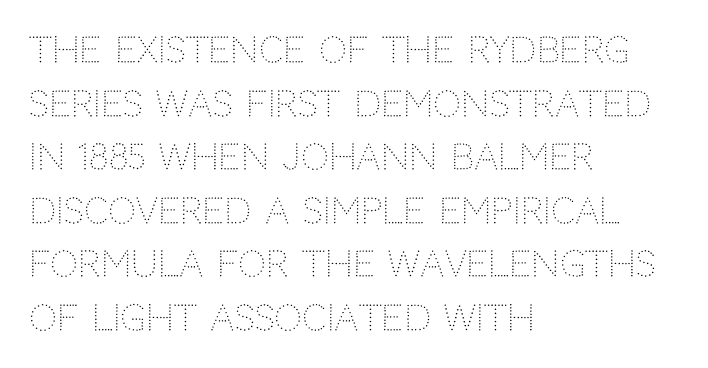
{"serif": "no", "italic": "no", "bold": "no", "weight": "light", "width": "normal", "stroke_contrast": "low", "x_height": "large", "monospaced": "no", "underline": "no", "align": "left", "line_spacing": "normal", "line_spacing_ratio": 1.53, "letter_spacing": "normal", "letter_spacing_em": 0.0, "glyph_px": 35}
